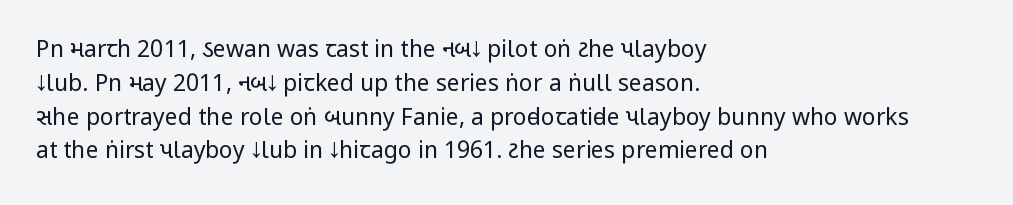
Just letters on the line, the space beneath them empty. Evenly set lines give the paragraph a standard silhouette. Heft: none added — not bold. Notice how the passage keeps a crisp vertical edge on the left only. No extra tracking has been applied to these lines. A roman cut, with each character standing at attention.
